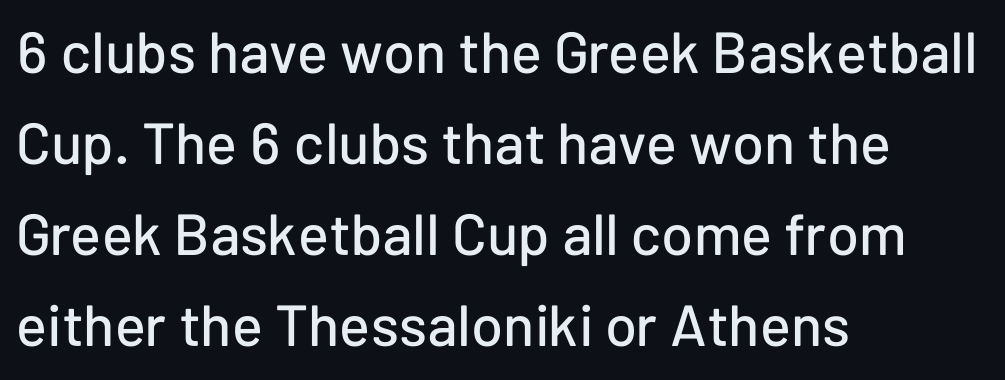
Q: Is the text italic (slanted)? A: No, it is upright.
Q: Is the typeface a serif or a sans-serif typeface? A: Sans-serif.
Q: Is the text underlined? A: No.
Q: How is the paragraph aligned? A: Left-aligned.
Q: Is the spacing between letters normal or unusually wide? A: Normal.
Q: Is the spacing between lines tight, normal or loose? A: Normal.
Q: Width (condensed, normal, or wide)? A: Normal.
Q: Stroke contrast? A: Low.
Q: x-height? A: Medium.
Q: Monospaced? A: No.
